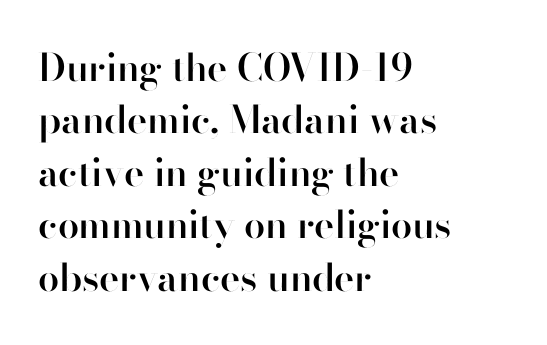
Q: Is the text bold? A: Semi-bold.
Q: Is the text italic (slanted)? A: No, it is upright.
Q: Is the typeface a serif or a sans-serif typeface? A: Sans-serif.
Q: Is the text underlined? A: No.
Q: How is the paragraph aligned? A: Left-aligned.
Q: Is the spacing between letters normal or unusually wide? A: Normal.
Q: Is the spacing between lines tight, normal or loose? A: Normal.
Q: Width (condensed, normal, or wide)? A: Normal.
Q: Stroke contrast? A: High.
Q: x-height? A: Small.
Q: Monospaced? A: No.
